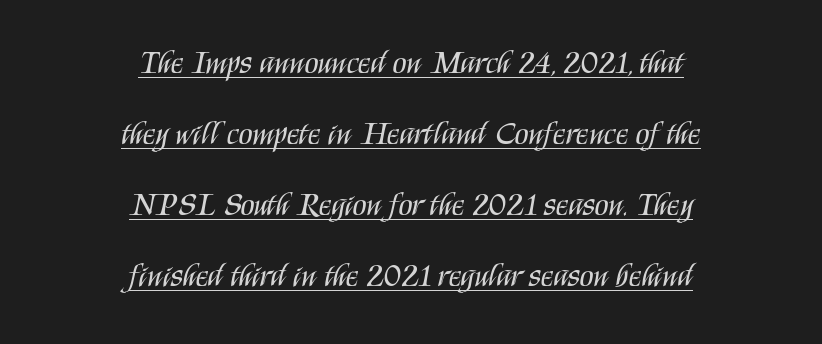
The image shows 32 px regular-weight, condensed sans-serif type; set centered, loose line spacing (2.22x), normal letter spacing, underlined; medium stroke contrast and a large x-height.
